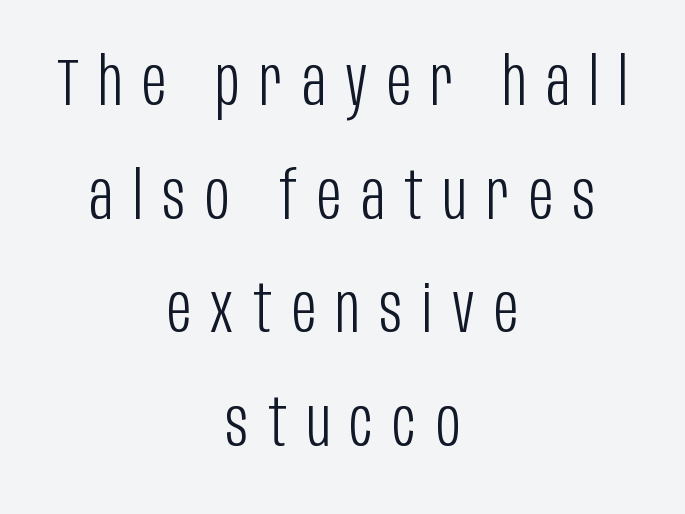
The gap between lines stays unmarked. Posture: vertical. You could only call the tracking loose — the letters float apart. Think standard paragraph weight, or any step lighter than that.
